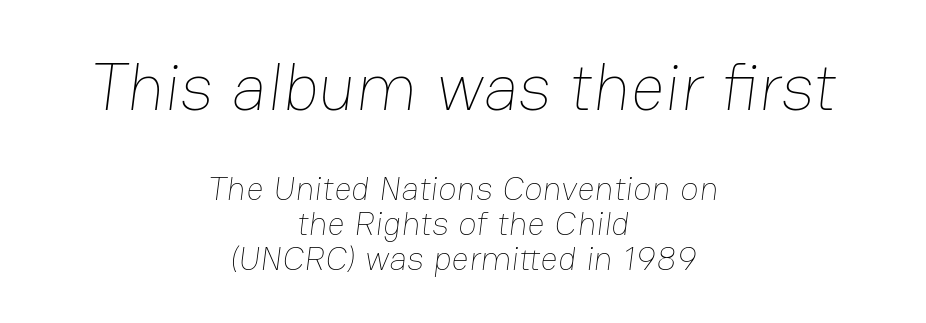
Plain, unruled lines of type. Quick note: interline space is minimal. Alignment: centered. Spacing verdict: proportional, widths tailored to each character. A student would notice the top passage is typeset larger than what follows.
